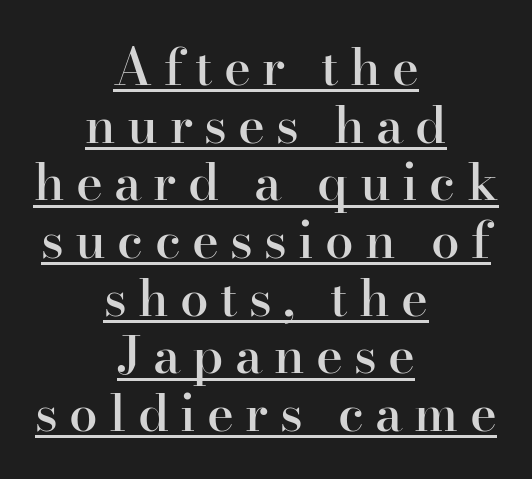
The image shows 51 px semibold serif type, upright; set centered, tight line spacing (1.13x), unusually wide letter spacing (+0.22 em), underlined; high stroke contrast and a small x-height.
